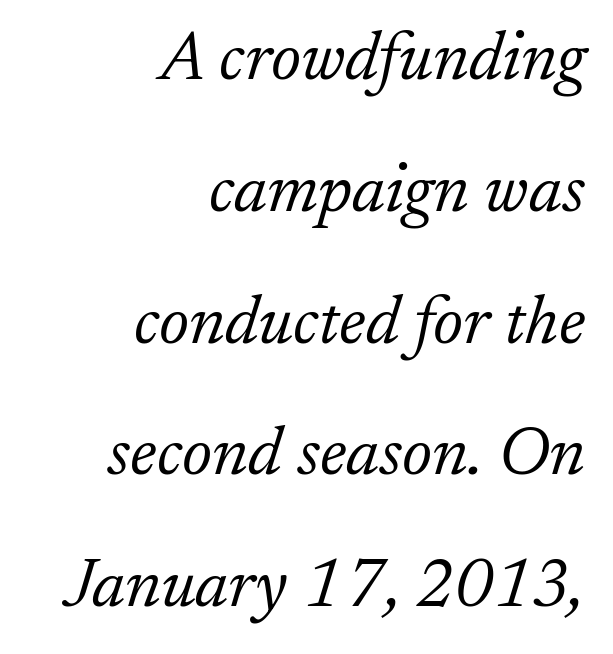
Observe the serifs anchoring each vertical stroke in this sample. Here the glyphs are tracked normally, forming tight word shapes. The face looks like a standard text weight, possibly lighter. In terms of posture, this sample is oblique. Typeset ragged left — the right edge is the straight one.
